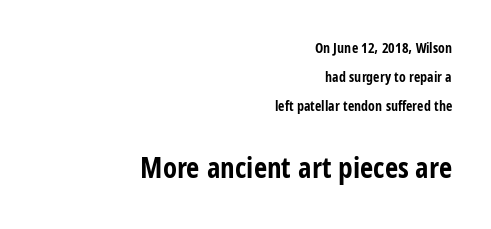
Q: Is the text bold? A: Yes.
Q: Is the text italic (slanted)? A: No, it is upright.
Q: Is the typeface a serif or a sans-serif typeface? A: Sans-serif.
Q: Is the text underlined? A: No.
Q: How is the paragraph aligned? A: Right-aligned.
Q: Is the spacing between letters normal or unusually wide? A: Normal.
Q: Is the spacing between lines tight, normal or loose? A: Loose.
Q: Which block of text is set in a larger size, the first (top) or the second (bottom)? A: The second (bottom) one.
Q: Width (condensed, normal, or wide)? A: Condensed.
Q: Stroke contrast? A: Low.
Q: x-height? A: Large.
Q: Monospaced? A: No.
